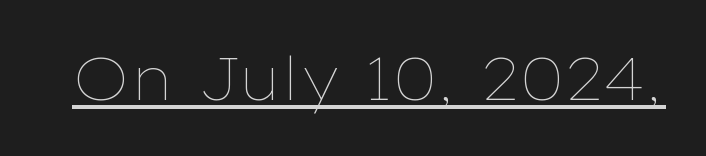
The image shows 59 px thin, wide type, upright; set normal letter spacing, underlined; low stroke contrast and a medium x-height.
